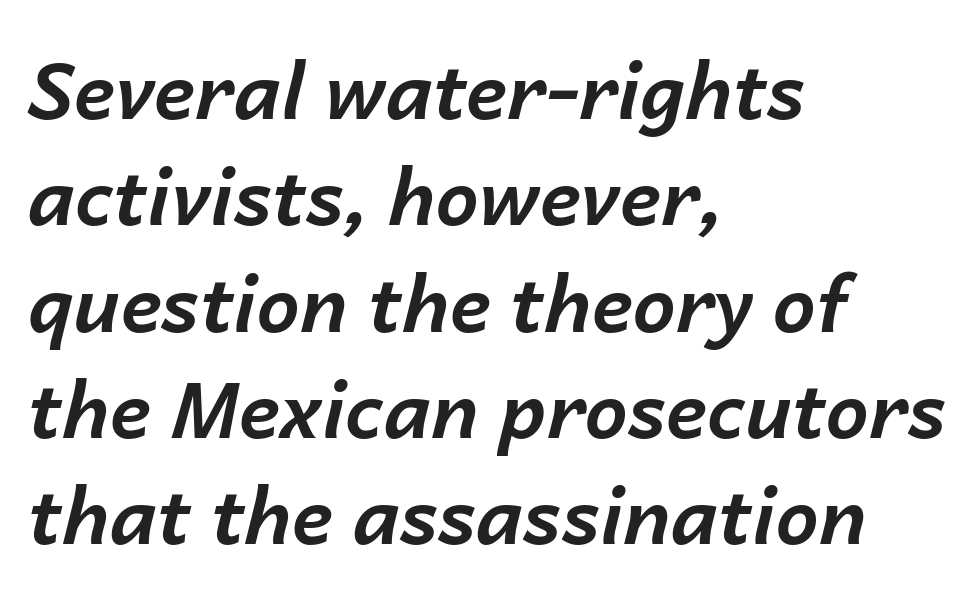
{"italic": "yes", "lean": "right", "slant_degrees": 14, "bold": "yes", "weight": "bold", "width": "normal", "stroke_contrast": "low", "x_height": "medium", "monospaced": "no", "underline": "no", "align": "left", "line_spacing": "normal", "line_spacing_ratio": 1.38, "letter_spacing": "normal", "letter_spacing_em": 0.0, "glyph_px": 77}
